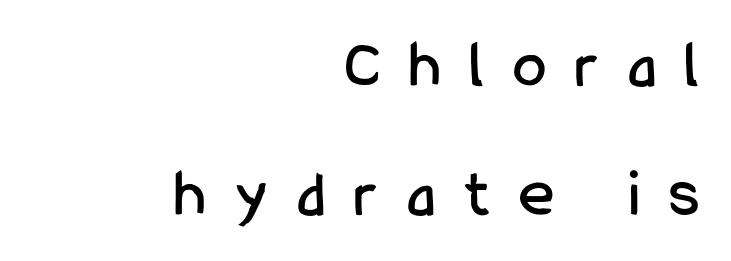
{"serif": "no", "italic": "no", "width": "condensed", "stroke_contrast": "low", "x_height": "medium", "monospaced": "no", "underline": "no", "align": "right", "line_spacing": "loose", "line_spacing_ratio": 1.92, "letter_spacing": "wide", "letter_spacing_em": 0.44, "glyph_px": 67}
